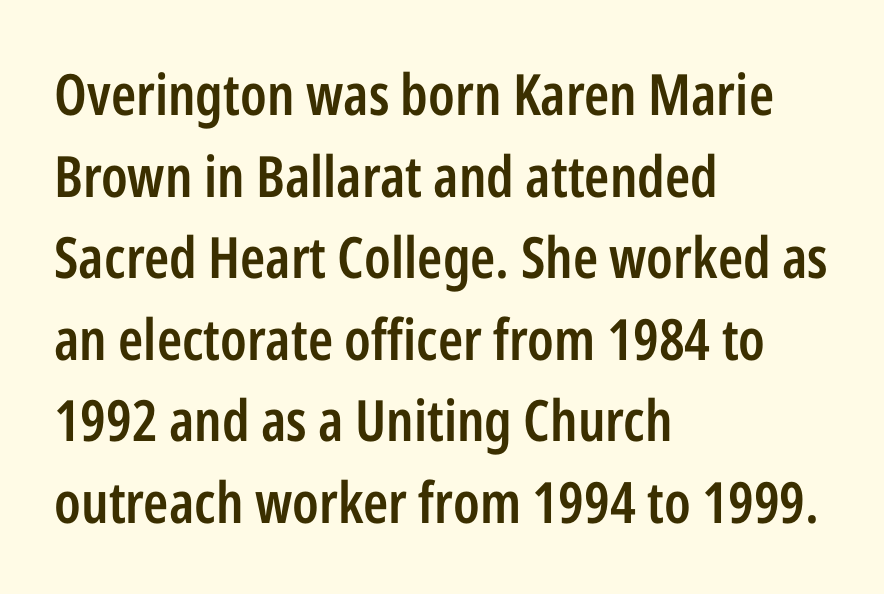
Compared with a centered layout, this one pins lines to the left instead. The letters carry no serifs — their stems end cleanly without finishing strokes. A typesetter would call this leading conventional body-copy spacing. Varying glyph widths throughout — classic text-font behaviour.
